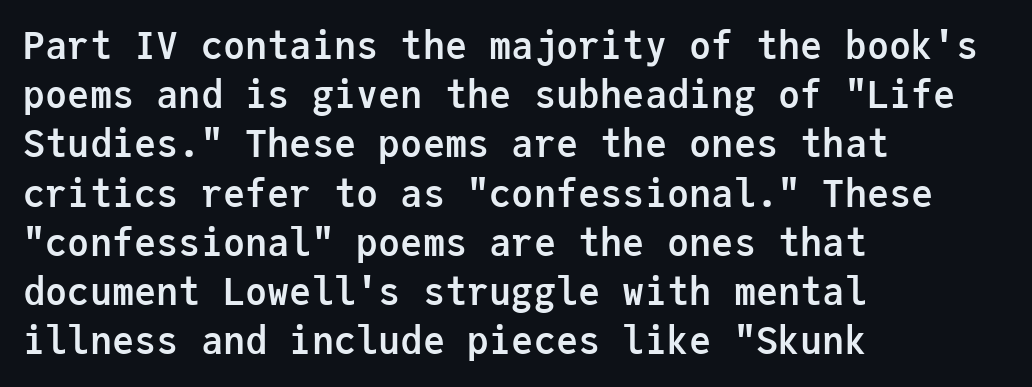
{"serif": "no", "italic": "no", "bold": "yes", "weight": "semibold", "width": "normal", "stroke_contrast": "low", "x_height": "medium", "monospaced": "yes", "underline": "no", "align": "left", "line_spacing": "normal", "line_spacing_ratio": 1.33, "letter_spacing": "normal", "letter_spacing_em": 0.0, "glyph_px": 37}
